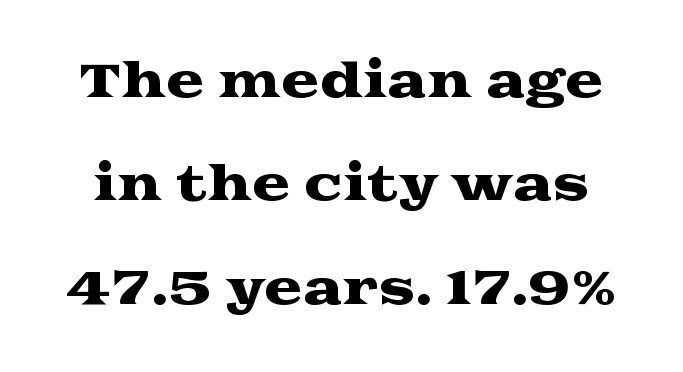
The line-height multiplier appears high, well above default. Each letter's strokes conclude with small projecting serifs. Letter spacing: default. Varying glyph widths throughout — classic text-font behaviour. Posture: vertical. The glyphs are unaccompanied by any horizontal stroke below them.
